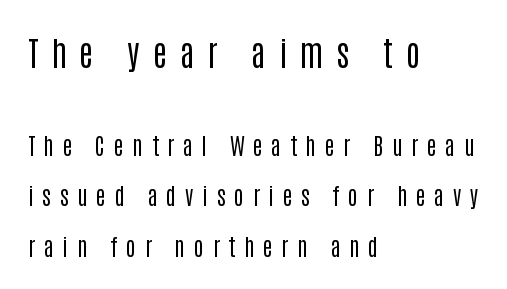
{"serif": "no", "italic": "no", "bold": "no", "weight": "regular", "width": "condensed", "stroke_contrast": "low", "x_height": "large", "monospaced": "no", "underline": "no", "align": "left", "line_spacing": "loose", "line_spacing_ratio": 2.18, "letter_spacing": "wide", "letter_spacing_em": 0.38, "larger_block": "first", "size_ratio": 1.48, "glyph_px": 34}
